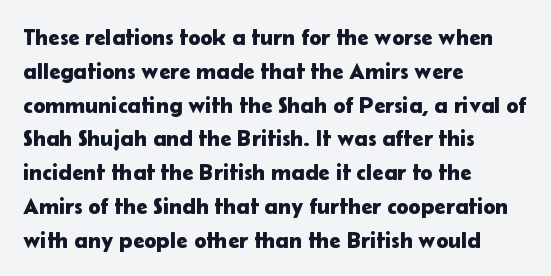
Left-aligned paragraph, ragged on the right. Compared with typical body copy, the letter spacing here is the same. A roman cut, with each character standing at attention. Baseline-to-baseline distance is the conventional proportion of letter height. The string is rendered with underlining switched off.
